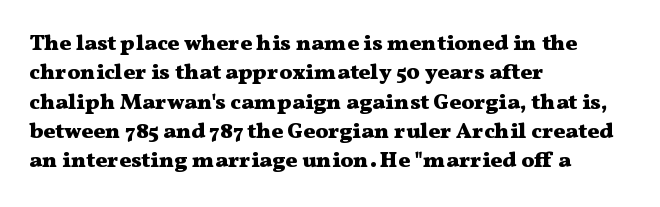
{"italic": "no", "bold": "yes", "underline": "no", "align": "left", "line_spacing": "normal", "line_spacing_ratio": 1.33, "letter_spacing": "normal", "letter_spacing_em": 0.0, "glyph_px": 22}
